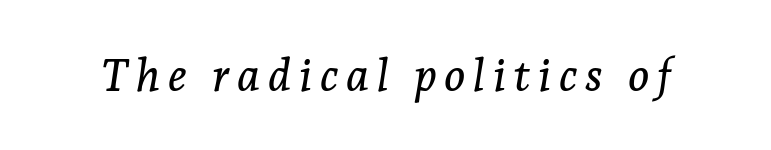
The image shows 45 px serif type, italic (leaning right); set not underlined; low stroke contrast and a medium x-height.
